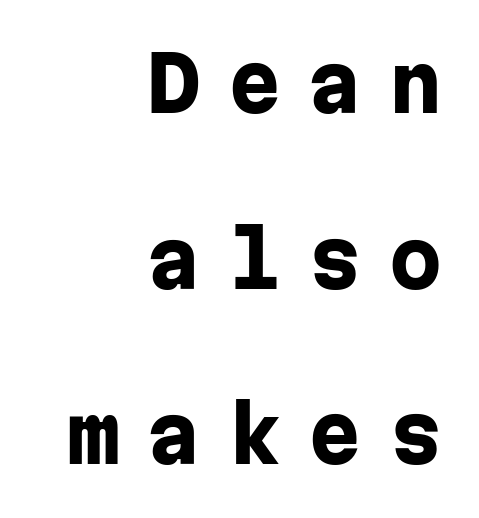
Q: Is the text bold? A: Yes.
Q: Is the text italic (slanted)? A: No, it is upright.
Q: Is the typeface a serif or a sans-serif typeface? A: Sans-serif.
Q: Is the text underlined? A: No.
Q: How is the paragraph aligned? A: Right-aligned.
Q: Is the spacing between letters normal or unusually wide? A: Unusually wide.
Q: Is the spacing between lines tight, normal or loose? A: Loose.
Q: Width (condensed, normal, or wide)? A: Normal.
Q: Stroke contrast? A: Low.
Q: x-height? A: Medium.
Q: Monospaced? A: Yes.
